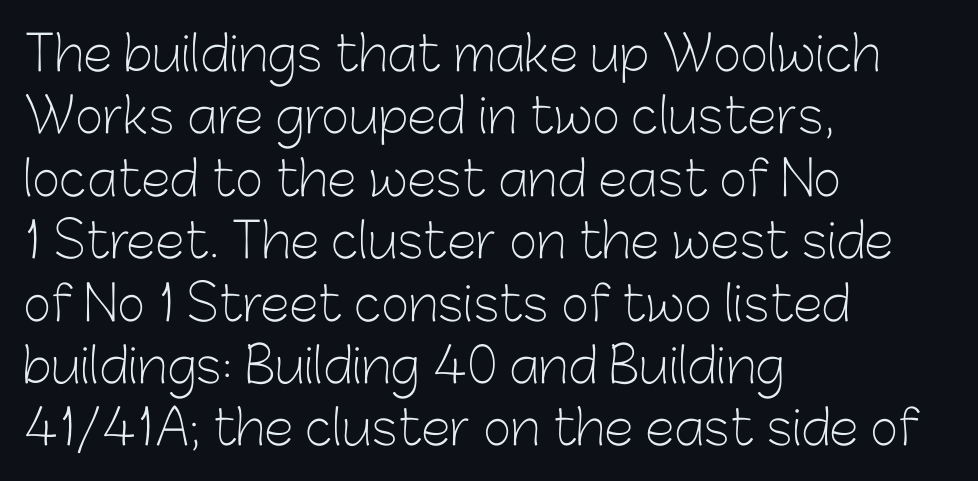
Q: Is the text bold? A: No.
Q: Is the text italic (slanted)? A: No, it is upright.
Q: Is the typeface a serif or a sans-serif typeface? A: Sans-serif.
Q: Is the text underlined? A: No.
Q: How is the paragraph aligned? A: Left-aligned.
Q: Is the spacing between letters normal or unusually wide? A: Normal.
Q: Is the spacing between lines tight, normal or loose? A: Normal.
Q: Width (condensed, normal, or wide)? A: Normal.
Q: Stroke contrast? A: Low.
Q: x-height? A: Medium.
Q: Monospaced? A: No.
